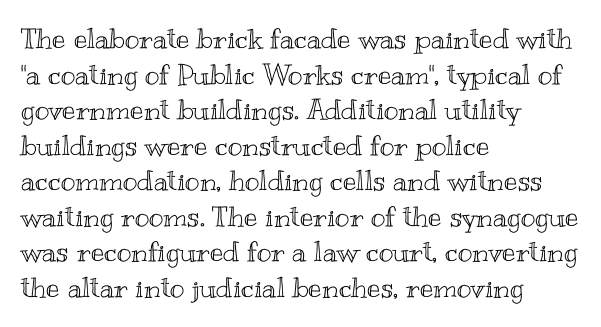
{"italic": "no", "width": "wide", "x_height": "small", "monospaced": "no", "underline": "no", "align": "left", "line_spacing": "normal", "line_spacing_ratio": 1.27, "letter_spacing": "normal", "letter_spacing_em": 0.0, "glyph_px": 28}
